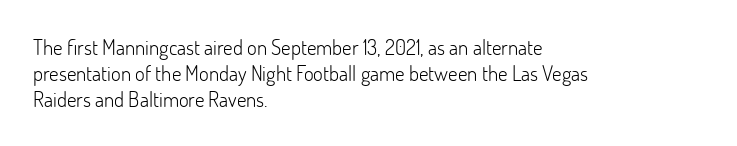
Q: Is the text bold? A: No.
Q: Is the text italic (slanted)? A: No, it is upright.
Q: Is the text underlined? A: No.
Q: How is the paragraph aligned? A: Left-aligned.
Q: Is the spacing between letters normal or unusually wide? A: Normal.
Q: Is the spacing between lines tight, normal or loose? A: Normal.
